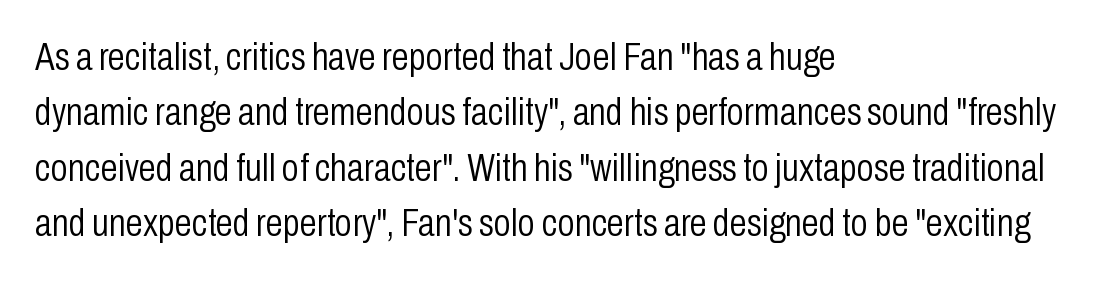
{"serif": "no", "italic": "no", "bold": "no", "weight": "light", "width": "condensed", "stroke_contrast": "low", "x_height": "medium", "monospaced": "no", "underline": "no", "align": "left", "line_spacing": "normal", "line_spacing_ratio": 1.42, "letter_spacing": "normal", "letter_spacing_em": 0.0, "glyph_px": 39}
